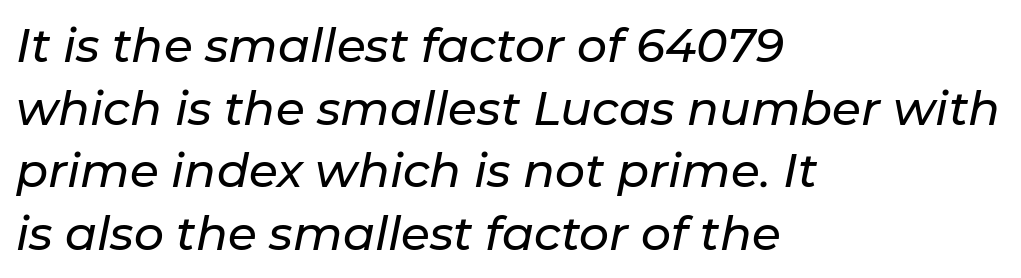
The image shows 47 px text type, italic (leaning right); set left-aligned, normal line spacing (1.33x), normal letter spacing, not underlined; low stroke contrast and a medium x-height.
